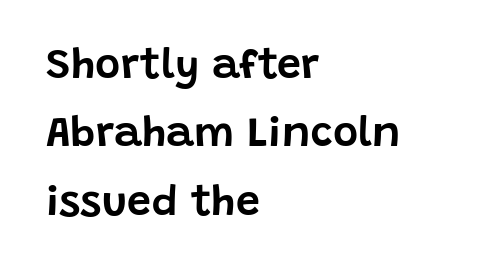
{"serif": "no", "italic": "no", "width": "normal", "stroke_contrast": "low", "x_height": "large", "monospaced": "no", "underline": "no", "align": "left", "line_spacing": "normal", "line_spacing_ratio": 1.59, "letter_spacing": "normal", "letter_spacing_em": 0.0, "glyph_px": 43}
